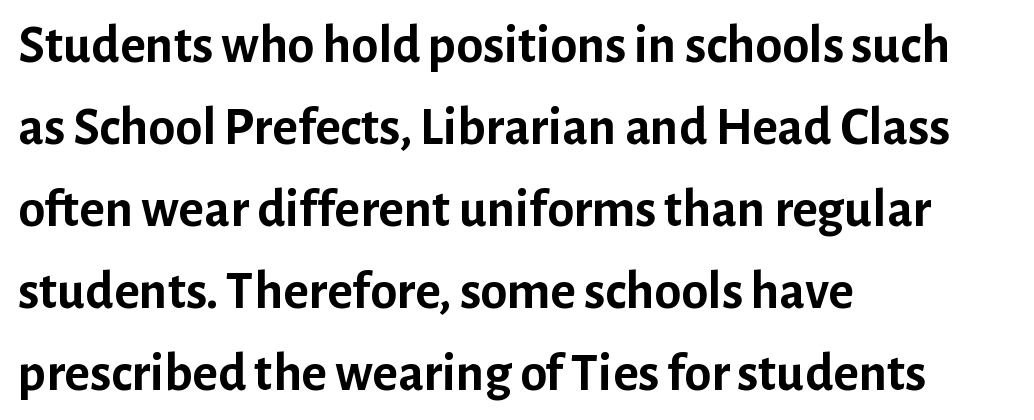
Q: Is the text bold? A: Yes.
Q: Is the text italic (slanted)? A: No, it is upright.
Q: Is the typeface a serif or a sans-serif typeface? A: Sans-serif.
Q: Is the text underlined? A: No.
Q: How is the paragraph aligned? A: Left-aligned.
Q: Is the spacing between letters normal or unusually wide? A: Normal.
Q: Is the spacing between lines tight, normal or loose? A: Normal.
Q: Width (condensed, normal, or wide)? A: Normal.
Q: Stroke contrast? A: Low.
Q: x-height? A: Medium.
Q: Monospaced? A: No.
